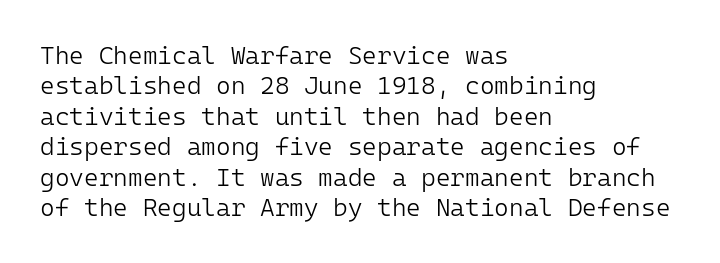
Nope, not italic — everything's standing straight. Only glyphs here, with clear space below each row. Leftover space on each line is placed entirely after the last word. The gaps between neighbouring characters are ordinary and unremarkable. A light-to-regular cut is what we see here.
